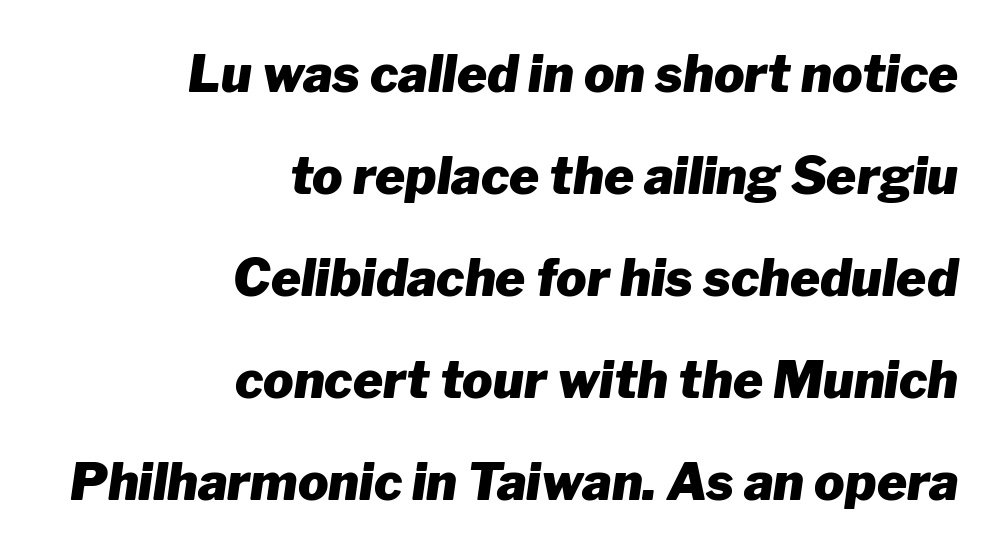
Q: Is the text bold? A: Yes.
Q: Is the text italic (slanted)? A: Yes, it leans right by about 8 degrees.
Q: Is the text underlined? A: No.
Q: How is the paragraph aligned? A: Right-aligned.
Q: Is the spacing between letters normal or unusually wide? A: Normal.
Q: Is the spacing between lines tight, normal or loose? A: Loose.
Q: Width (condensed, normal, or wide)? A: Normal.
Q: Stroke contrast? A: Low.
Q: x-height? A: Medium.
Q: Monospaced? A: No.
